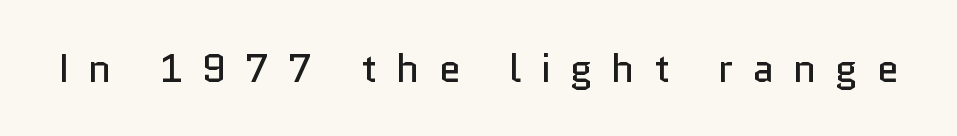
The image shows 40 px regular-weight sans-serif type, upright; set unusually wide letter spacing (+0.47 em), not underlined; low stroke contrast and a medium x-height.
